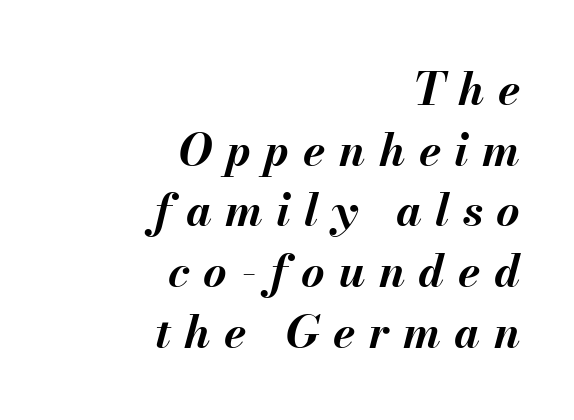
{"italic": "yes", "lean": "right", "slant_degrees": 13, "bold": "yes", "weight": "bold", "width": "normal", "stroke_contrast": "medium", "x_height": "small", "monospaced": "no", "underline": "no", "align": "right", "line_spacing": "normal", "line_spacing_ratio": 1.35, "letter_spacing": "wide", "letter_spacing_em": 0.3, "glyph_px": 45}
